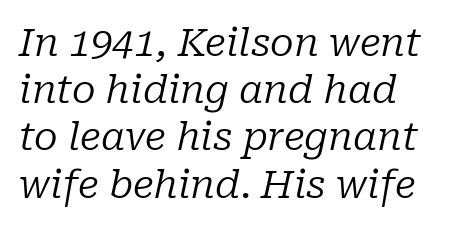
Compared with ordinary roman type, these characters are visibly tilted. Here the glyphs are tracked normally, forming tight word shapes. Serif or sans? Serif — the stroke terminals have little feet. These lines are rendered in a variable-pitch font.
